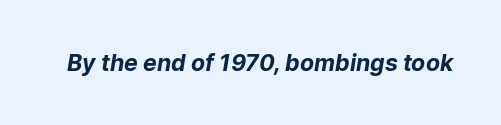
{"bold": "yes", "underline": "no", "letter_spacing": "normal", "letter_spacing_em": 0.0, "glyph_px": 23}
